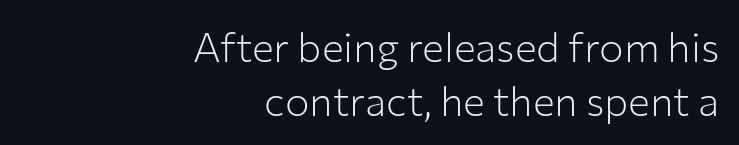
Compared with a flush-left layout, this one pins lines to the opposite, right side. The line-height multiplier appears to be the usual default. To sum up the face: it is a sans, with no serifs. Characters remain perfectly vertical along every line. Each letter keeps its own natural width here, so spacing adapts to shape. Quick note: underline off.
